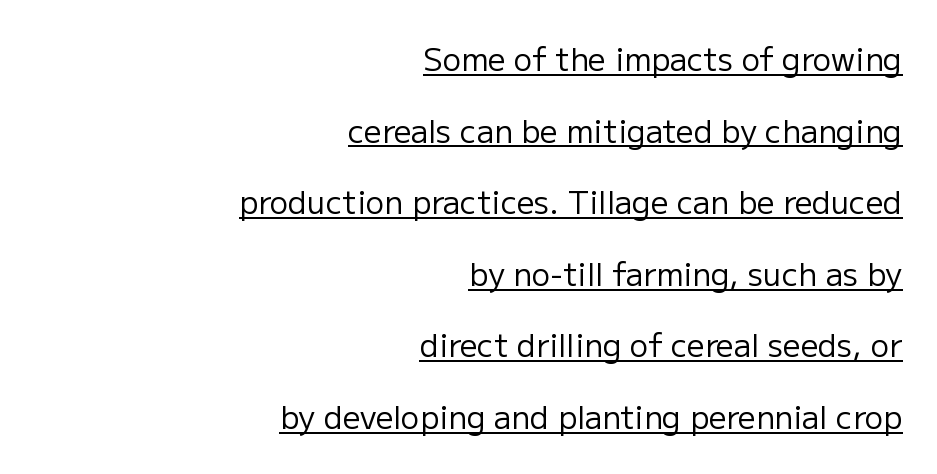
{"serif": "no", "italic": "no", "bold": "no", "weight": "regular", "width": "normal", "stroke_contrast": "low", "x_height": "medium", "monospaced": "no", "underline": "yes", "align": "right", "line_spacing": "loose", "line_spacing_ratio": 2.31, "letter_spacing": "normal", "letter_spacing_em": 0.0, "glyph_px": 31}
